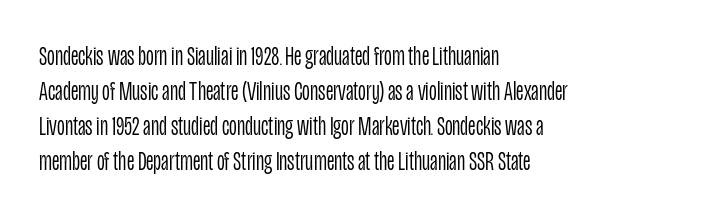
Q: Is the text bold? A: No.
Q: Is the text italic (slanted)? A: No, it is upright.
Q: Is the text underlined? A: No.
Q: How is the paragraph aligned? A: Left-aligned.
Q: Is the spacing between letters normal or unusually wide? A: Normal.
Q: Is the spacing between lines tight, normal or loose? A: Normal.
